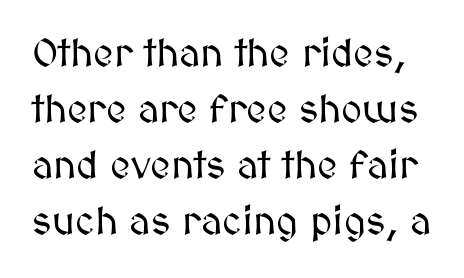
The passage shown is typed in a proportional face where columns would drift. Honestly, the letter spacing is just normal — you wouldn't notice it. The type sits square on the baseline with zero lean. This rendering features lettering with no underline. Each new line begins a customary step beneath the previous one.
